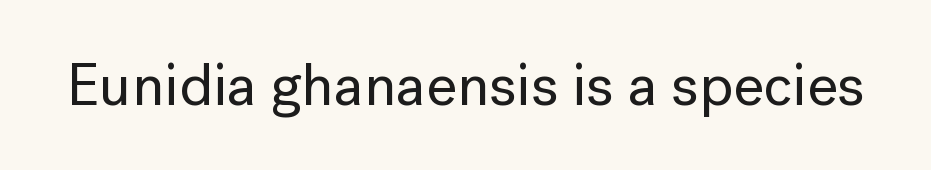
{"serif": "no", "italic": "no", "width": "normal", "stroke_contrast": "low", "x_height": "medium", "monospaced": "no", "underline": "no", "letter_spacing": "normal", "letter_spacing_em": 0.0, "glyph_px": 59}
